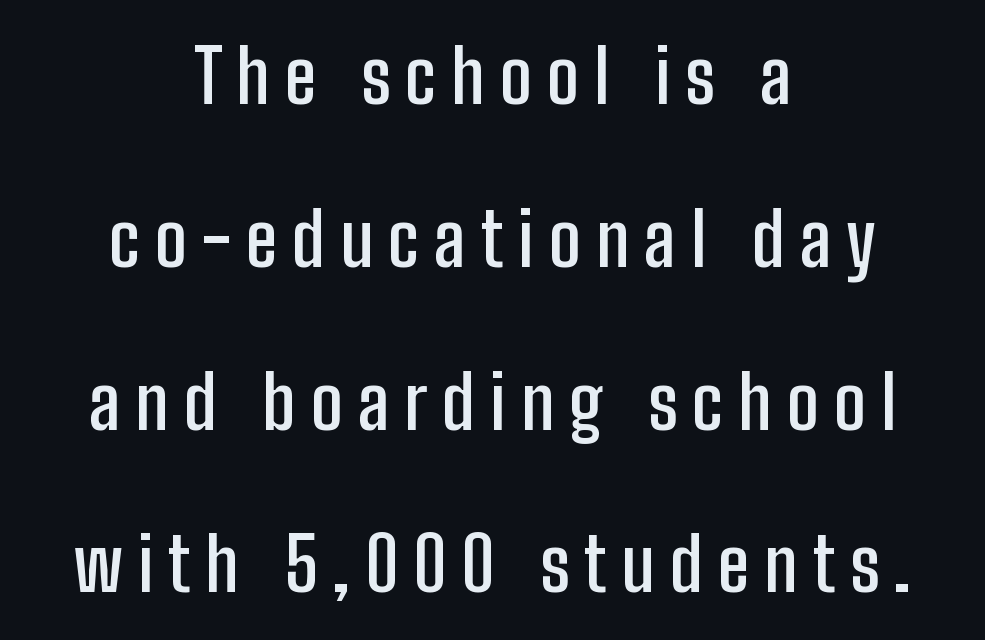
Q: Is the text bold? A: Semi-bold.
Q: Is the text italic (slanted)? A: No, it is upright.
Q: Is the typeface a serif or a sans-serif typeface? A: Sans-serif.
Q: Is the text underlined? A: No.
Q: How is the paragraph aligned? A: Centered.
Q: Is the spacing between letters normal or unusually wide? A: Unusually wide.
Q: Is the spacing between lines tight, normal or loose? A: Loose.
Q: Width (condensed, normal, or wide)? A: Condensed.
Q: Stroke contrast? A: Low.
Q: x-height? A: Medium.
Q: Monospaced? A: No.
